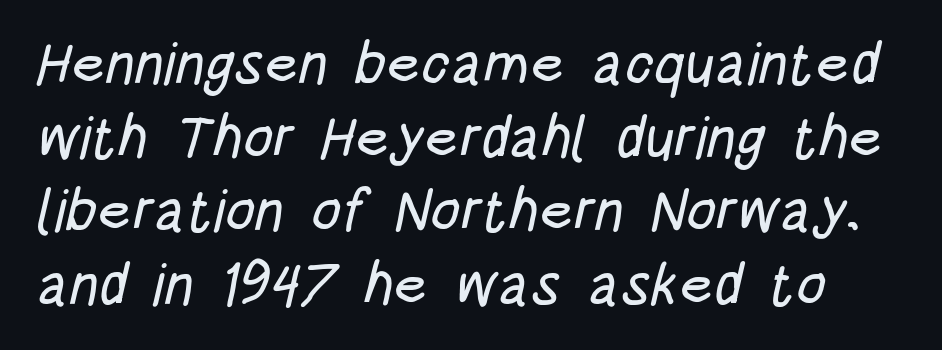
{"serif": "no", "width": "condensed", "stroke_contrast": "low", "x_height": "large", "monospaced": "no", "underline": "no", "line_spacing": "normal", "line_spacing_ratio": 1.25, "letter_spacing": "normal", "letter_spacing_em": 0.0, "glyph_px": 59}
